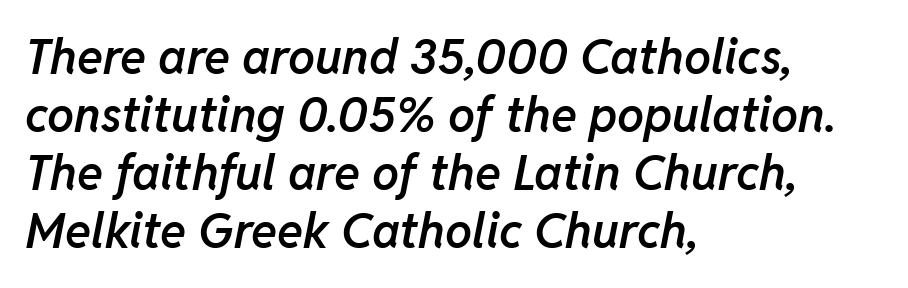
{"italic": "yes", "lean": "right", "slant_degrees": 11, "bold": "semi", "weight": "semibold", "width": "normal", "stroke_contrast": "low", "x_height": "medium", "monospaced": "no", "underline": "no", "align": "left", "line_spacing_ratio": 1.21, "letter_spacing": "normal", "letter_spacing_em": 0.0, "glyph_px": 48}
